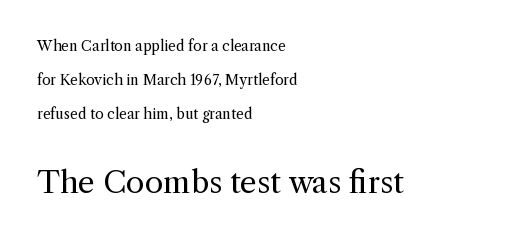
The image shows 30 px regular-weight serif type, upright; set left-aligned, loose line spacing (2.42x), normal letter spacing, not underlined; the second (bottom) block is 2.14x larger; a medium x-height.
